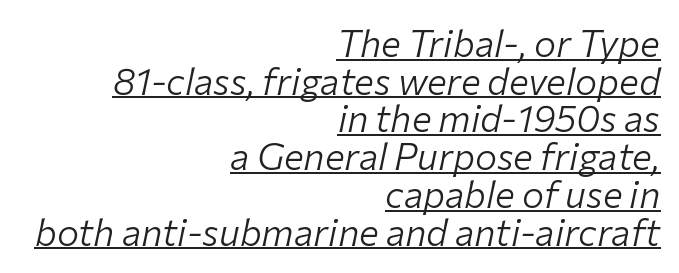
The image shows 37 px light type, italic (leaning right); set right-aligned, tight line spacing (1.02x), normal letter spacing, underlined; low stroke contrast and a medium x-height.
